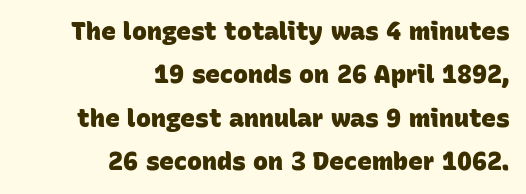
Q: Is the text bold? A: Yes.
Q: Is the text underlined? A: No.
Q: How is the paragraph aligned? A: Right-aligned.
Q: Is the spacing between letters normal or unusually wide? A: Normal.
